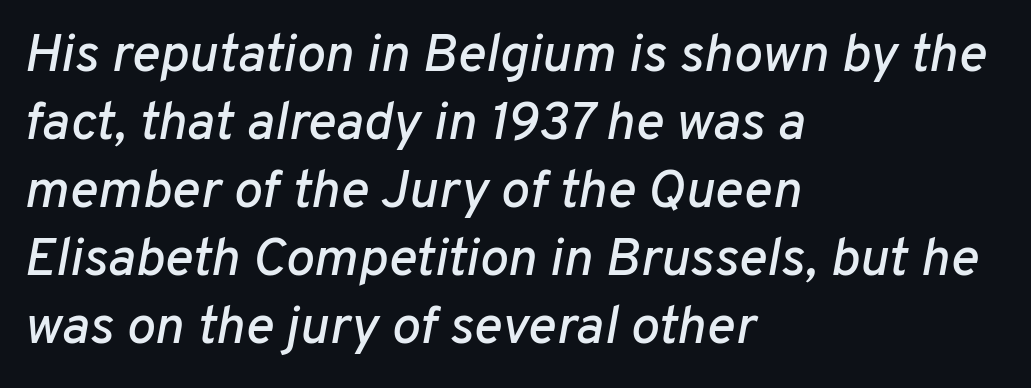
The image shows 54 px text type, italic (leaning right); set left-aligned, normal line spacing (1.26x), normal letter spacing, not underlined; low stroke contrast and a medium x-height.
